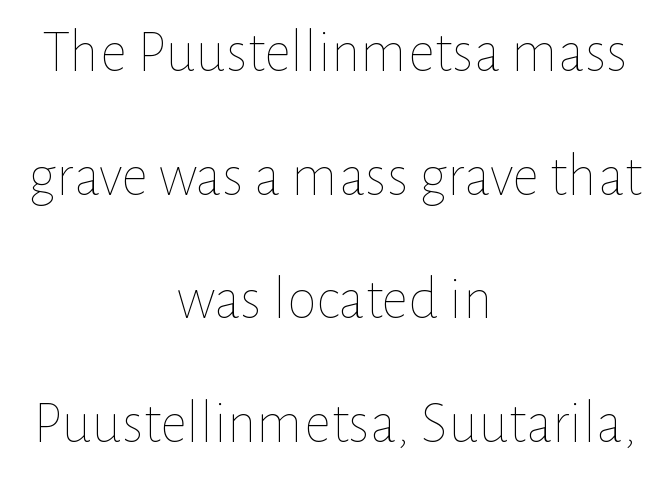
{"italic": "no", "bold": "no", "weight": "thin", "width": "normal", "stroke_contrast": "low", "x_height": "medium", "monospaced": "no", "underline": "no", "align": "center", "line_spacing": "loose", "line_spacing_ratio": 2.06, "letter_spacing": "normal", "letter_spacing_em": 0.0, "glyph_px": 60}
